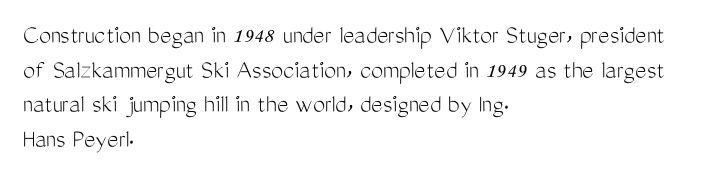
The block of text has a typical density, with ordinary space between rows. Which margin do the lines hug? The left one — the right edge is uneven. The space directly below the letters is spotless. This is the regular roman posture of the typeface. Does extra space separate the letters? No, they use regular spacing.
